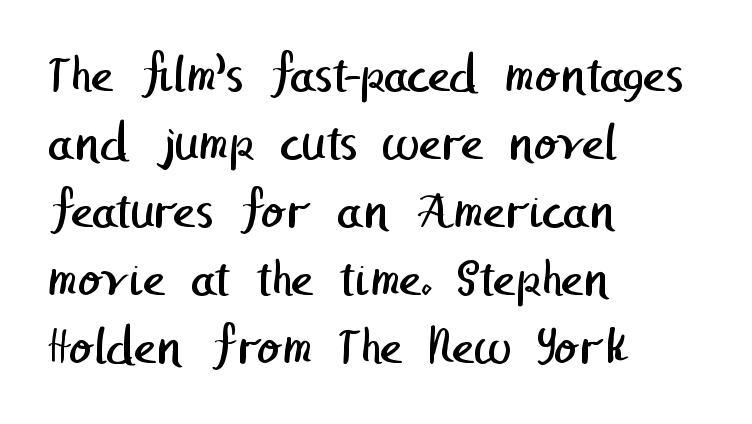
Q: Is the text bold? A: No.
Q: Is the typeface a serif or a sans-serif typeface? A: Sans-serif.
Q: Is the text underlined? A: No.
Q: How is the paragraph aligned? A: Left-aligned.
Q: Is the spacing between letters normal or unusually wide? A: Normal.
Q: Is the spacing between lines tight, normal or loose? A: Normal.
Q: Width (condensed, normal, or wide)? A: Normal.
Q: Stroke contrast? A: Low.
Q: x-height? A: Medium.
